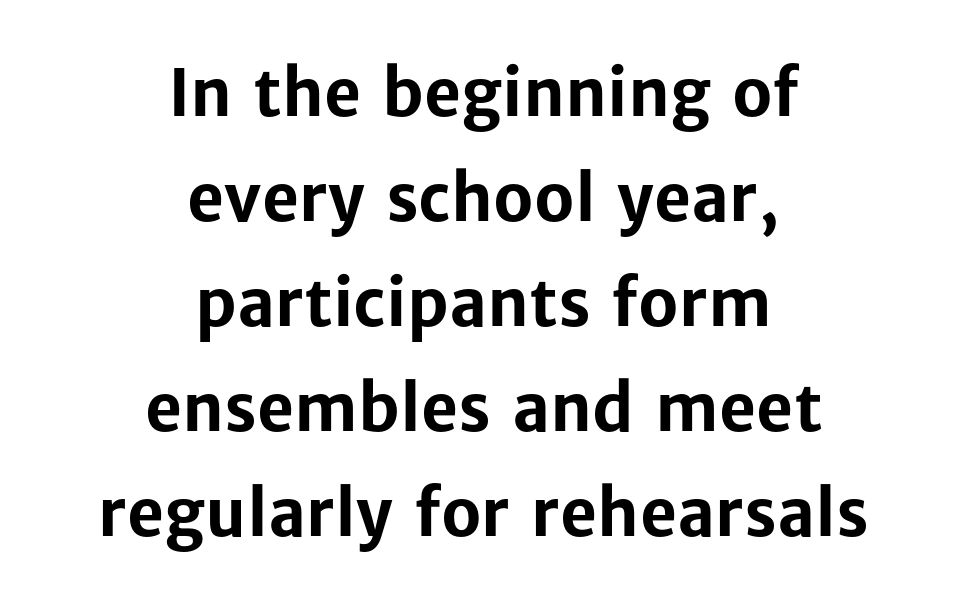
The image shows 64 px bold sans-serif type, upright; set centered, normal line spacing (1.64x), normal letter spacing, not underlined; low stroke contrast and a medium x-height.
